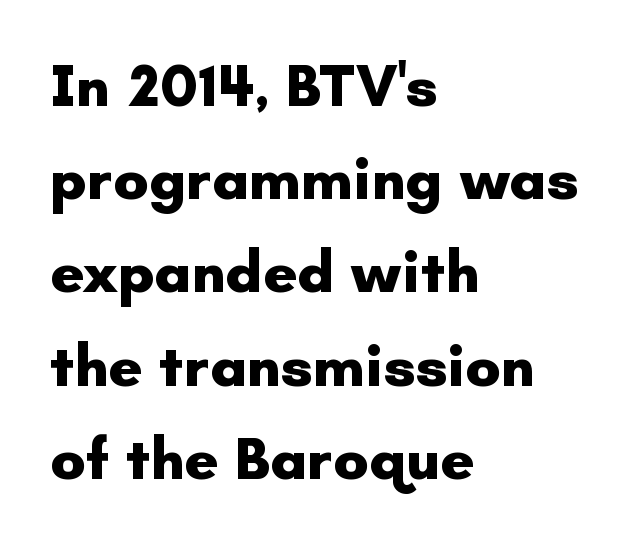
The image shows 59 px heavy sans-serif type, upright; set left-aligned, normal line spacing (1.58x), normal letter spacing, not underlined; low stroke contrast and a small x-height.
